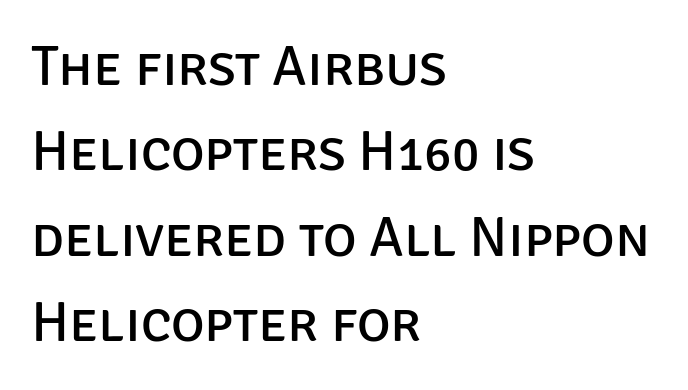
Horizontally, the lines are justified to the leading edge only. You could call the tracking neutral — neither tight nor loose. Here the designer chose a conventional face with non-uniform glyph widths. Weight: regular or lighter. The baseline area is clear.
